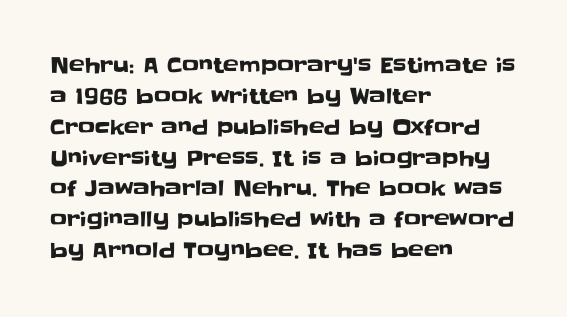
Q: Is the text italic (slanted)? A: No, it is upright.
Q: Is the text underlined? A: No.
Q: How is the paragraph aligned? A: Left-aligned.
Q: Is the spacing between letters normal or unusually wide? A: Normal.
Q: Is the spacing between lines tight, normal or loose? A: Normal.
